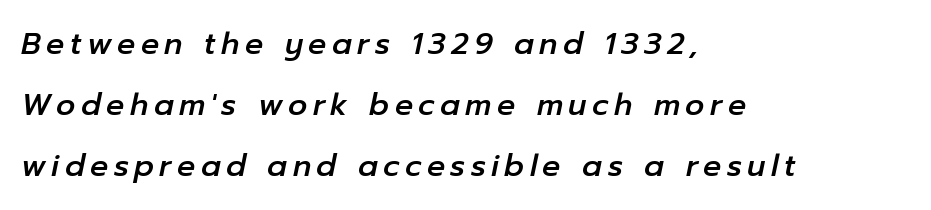
The image shows 30 px text type, italic (leaning right); set left-aligned, loose line spacing (2.03x), not underlined; low stroke contrast and a medium x-height.
